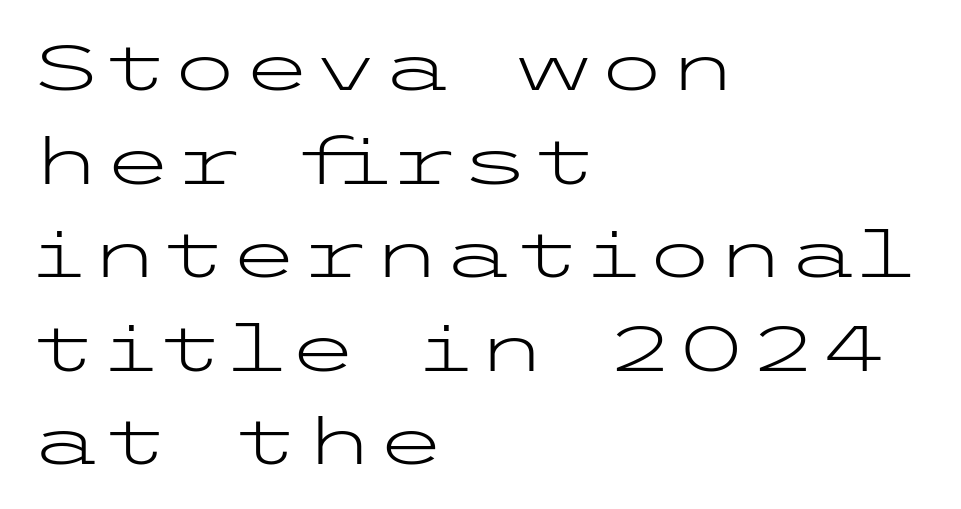
Has an underline been added? It has not. Upright lettering throughout. The paragraph shown leans on its left margin. Regarding leading, the lines here are spaced in the standard way. The typeface has the unassuming heft of standard copy or less.
